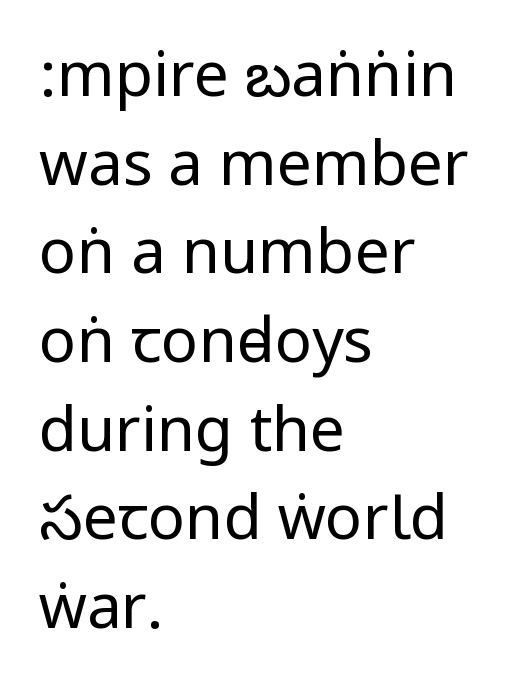
Check the space under the baseline: it is left empty. Does the leading feel generous? No, just average. On a weight scale, this lands at 450 or below. The tracking reads as untouched default to a designer's eye.
